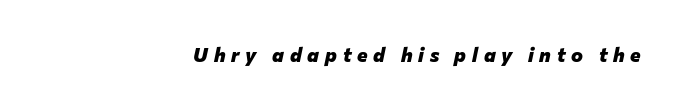
Q: Is the text bold? A: Yes.
Q: Is the text italic (slanted)? A: Yes, it leans right by about 12 degrees.
Q: Is the text underlined? A: No.
Q: How is the paragraph aligned? A: Right-aligned.
Q: Is the spacing between letters normal or unusually wide? A: Unusually wide.
